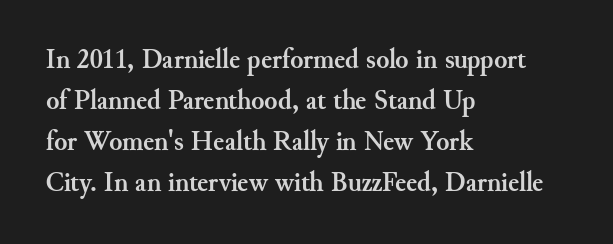
{"italic": "no", "bold": "yes", "underline": "no", "align": "left", "line_spacing": "normal", "line_spacing_ratio": 1.52, "letter_spacing": "normal", "letter_spacing_em": 0.0, "glyph_px": 27}
